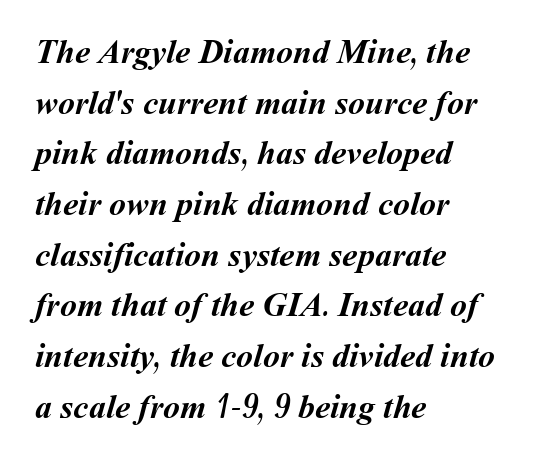
The glyphs are unaccompanied by any horizontal stroke below them. Think of a printed novel: that variable character pitch is what you see here. Between one letter and the next there's only the usual sliver of space. A typesetter would call this leading conventional body-copy spacing. The ragged edge is on the right, which tells us the setting is flush left. You'd pick this weight for a headline — it's a proper bold.
